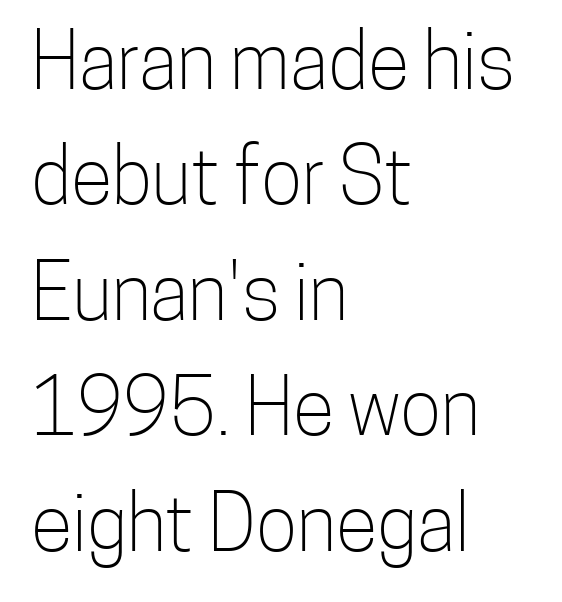
Q: Is the text bold? A: No.
Q: Is the text italic (slanted)? A: No, it is upright.
Q: Is the typeface a serif or a sans-serif typeface? A: Sans-serif.
Q: Is the text underlined? A: No.
Q: How is the paragraph aligned? A: Left-aligned.
Q: Is the spacing between letters normal or unusually wide? A: Normal.
Q: Is the spacing between lines tight, normal or loose? A: Normal.
Q: Width (condensed, normal, or wide)? A: Condensed.
Q: Stroke contrast? A: Low.
Q: x-height? A: Medium.
Q: Monospaced? A: No.
